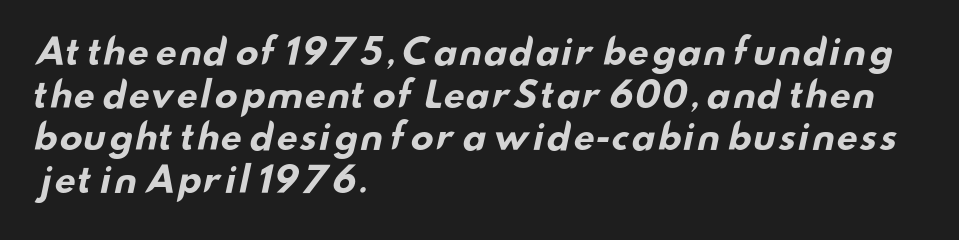
Q: Is the text bold? A: Yes.
Q: Is the typeface a serif or a sans-serif typeface? A: Sans-serif.
Q: Is the text underlined? A: No.
Q: How is the paragraph aligned? A: Left-aligned.
Q: Is the spacing between letters normal or unusually wide? A: Normal.
Q: Width (condensed, normal, or wide)? A: Wide.
Q: Stroke contrast? A: Low.
Q: x-height? A: Small.
Q: Monospaced? A: No.
